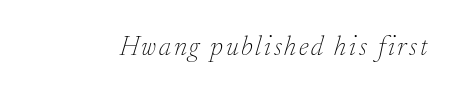
A bare baseline throughout the passage. Style check: oblique. Bold? No — there's no thickening of the strokes.
